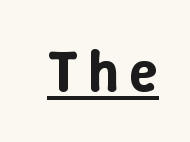
{"italic": "no", "width": "normal", "stroke_contrast": "low", "x_height": "medium", "monospaced": "no", "underline": "yes", "glyph_px": 58}
